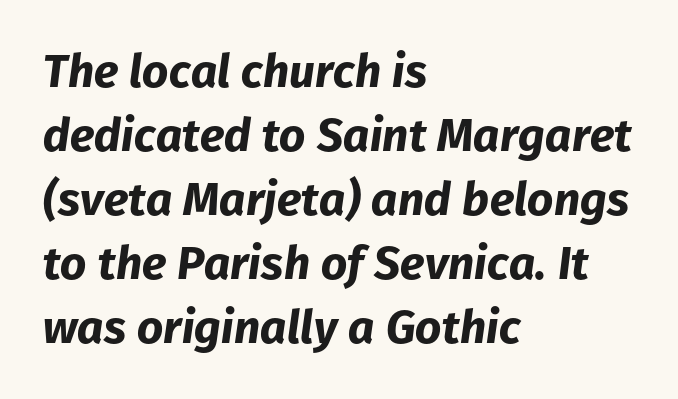
{"italic": "yes", "lean": "right", "slant_degrees": 8, "bold": "yes", "weight": "bold", "width": "normal", "stroke_contrast": "low", "x_height": "medium", "monospaced": "no", "underline": "no", "align": "left", "line_spacing": "normal", "line_spacing_ratio": 1.39, "letter_spacing": "normal", "letter_spacing_em": 0.0, "glyph_px": 46}
